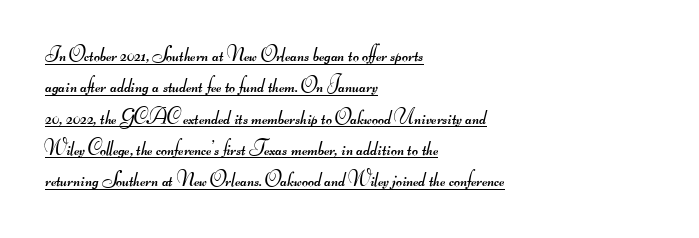
The image shows 21 px text type; set left-aligned, normal line spacing (1.49x), normal letter spacing, underlined.
